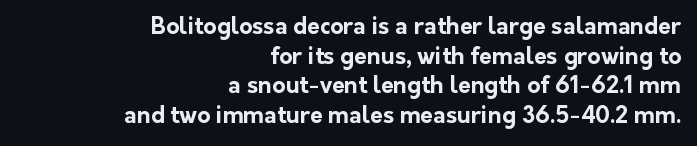
The image shows 23 px bold type, upright; set right-aligned, normal line spacing (1.29x), normal letter spacing, not underlined.
